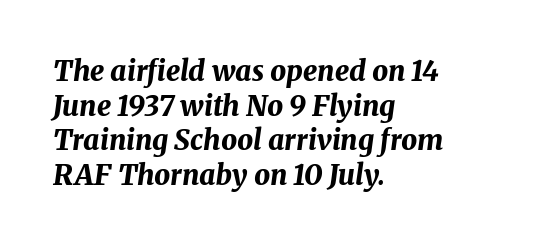
The image shows 28 px bold type, italic (leaning right); set left-aligned, line spacing 1.24x, normal letter spacing, not underlined; medium stroke contrast and a medium x-height.
